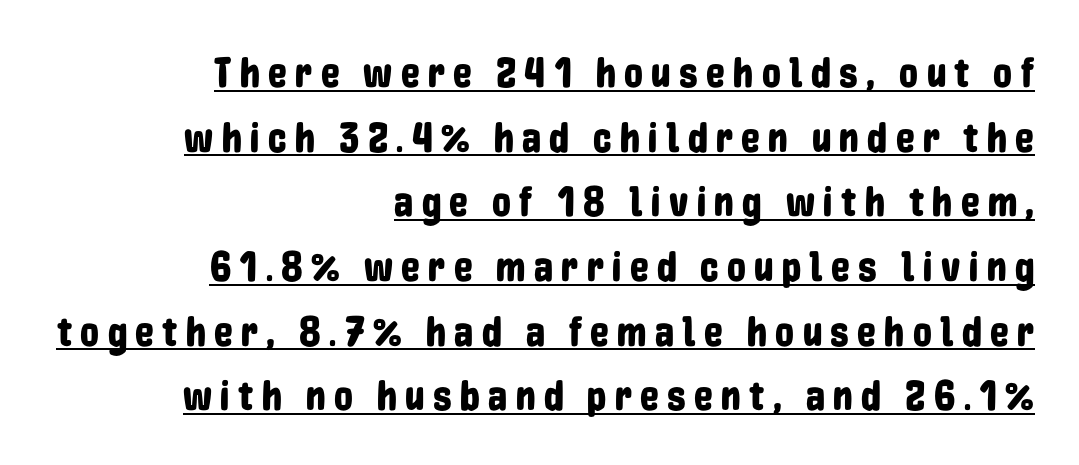
The string is rendered with underlining switched on. This is sans-serif lettering, the kind often seen on screens and signage. A typesetter would call this proportional, since set widths differ per character. There is plenty of visible air inserted between adjacent glyphs.
